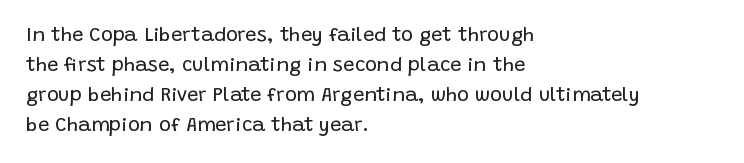
The image shows 20 px text type, upright; set left-aligned, normal line spacing (1.5x), normal letter spacing, not underlined.
